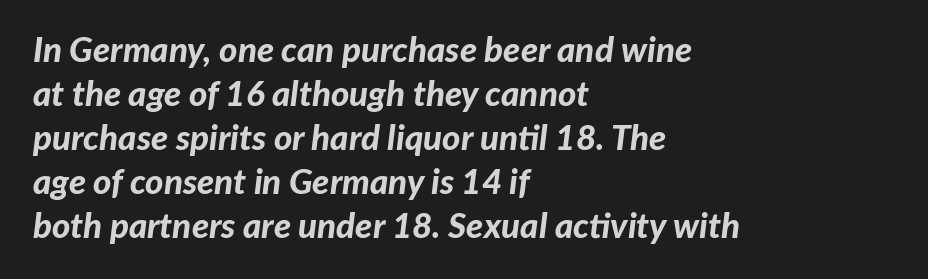
The image shows 35 px bold type, italic (leaning right); set left-aligned, normal line spacing (1.26x), normal letter spacing, not underlined; low stroke contrast and a medium x-height.
